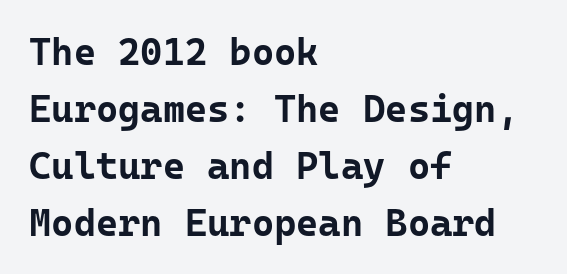
The image shows 38 px bold sans-serif type, upright, monospaced; set left-aligned, normal line spacing (1.5x), normal letter spacing, not underlined; low stroke contrast and a medium x-height.
